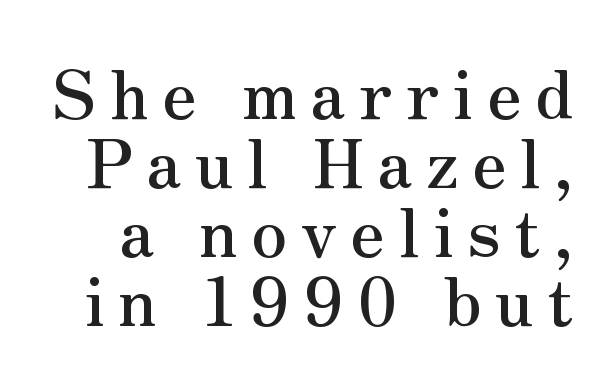
{"serif": "yes", "italic": "no", "width": "normal", "stroke_contrast": "medium", "x_height": "small", "monospaced": "no", "underline": "no", "line_spacing": "tight", "line_spacing_ratio": 1.03, "letter_spacing": "wide", "letter_spacing_em": 0.2, "glyph_px": 67}
